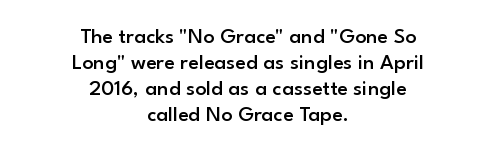
Q: Is the text bold? A: Semi-bold.
Q: Is the text italic (slanted)? A: No, it is upright.
Q: Is the text underlined? A: No.
Q: How is the paragraph aligned? A: Centered.
Q: Is the spacing between letters normal or unusually wide? A: Normal.
